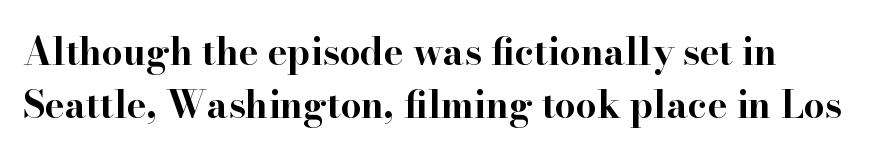
{"serif": "yes", "italic": "no", "bold": "yes", "weight": "bold", "width": "wide", "stroke_contrast": "high", "x_height": "small", "monospaced": "no", "underline": "no", "line_spacing": "normal", "line_spacing_ratio": 1.44, "letter_spacing": "normal", "letter_spacing_em": 0.0, "glyph_px": 37}
